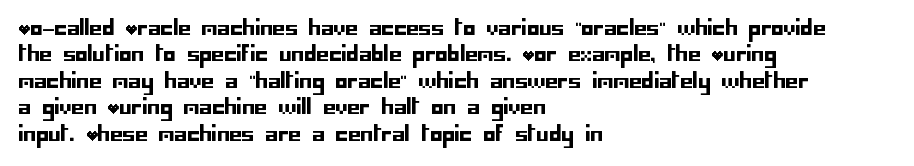
The image shows 20 px text type, upright; set left-aligned, normal line spacing (1.32x), normal letter spacing, not underlined.
